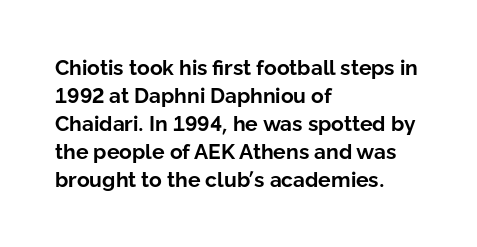
{"italic": "no", "bold": "yes", "underline": "no", "align": "left", "line_spacing": "normal", "line_spacing_ratio": 1.33, "letter_spacing": "normal", "letter_spacing_em": 0.0, "glyph_px": 21}
